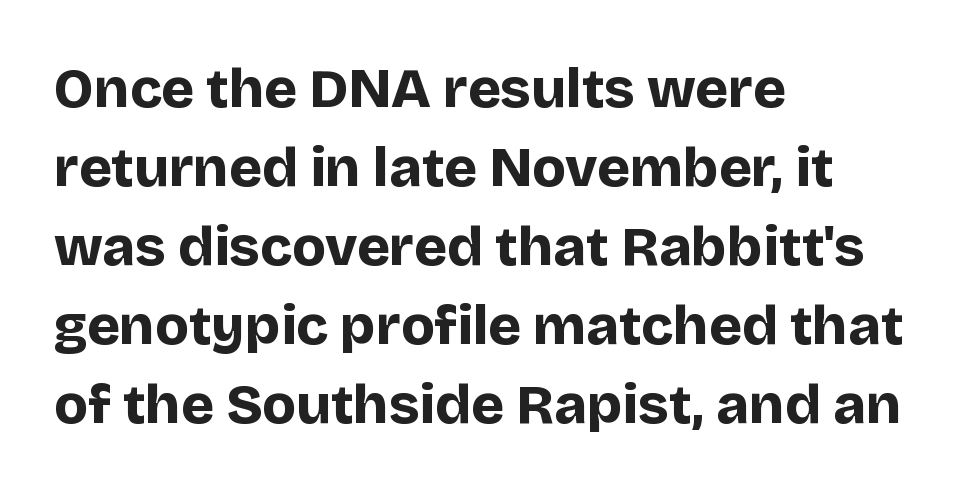
Think of a printed novel: that variable character pitch is what you see here. Reading down the column, the eye jumps a familiar distance to each next line. Underlining? Definitely not there. Compared with typical body copy, the letter spacing here is the same. A typesetter would label this face a sans.
